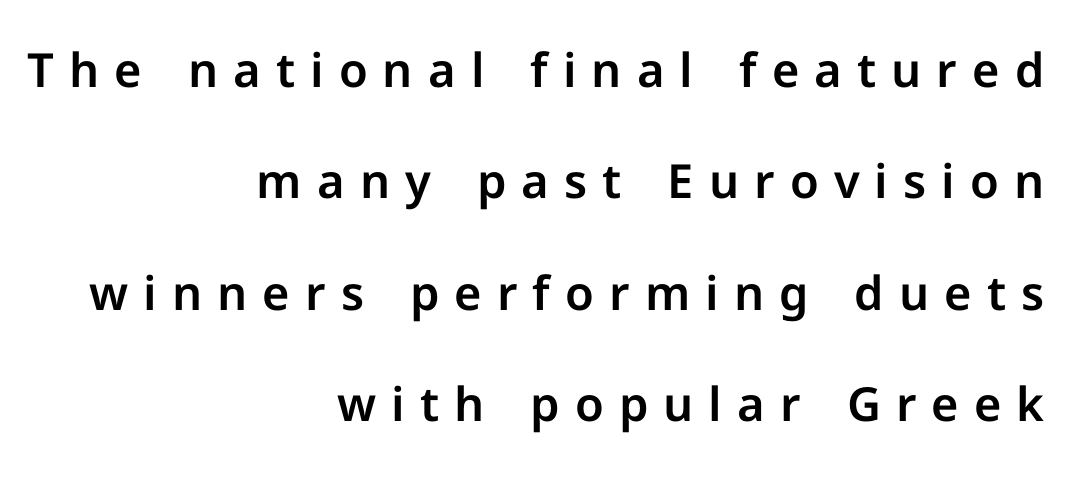
Posture: straight, roman, zero tilt. Glyph-to-glyph distance is far greater than everyday printed text. The face used here is proportionally spaced, like ordinary book or web type. What's the leading like? Stretched, with rows far apart.
